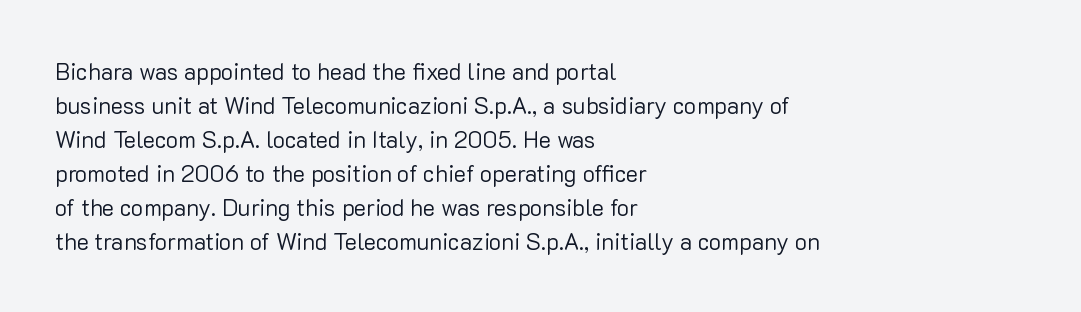
Q: Is the text bold? A: No.
Q: Is the text italic (slanted)? A: No, it is upright.
Q: Is the text underlined? A: No.
Q: How is the paragraph aligned? A: Left-aligned.
Q: Is the spacing between letters normal or unusually wide? A: Normal.
Q: Is the spacing between lines tight, normal or loose? A: Normal.
